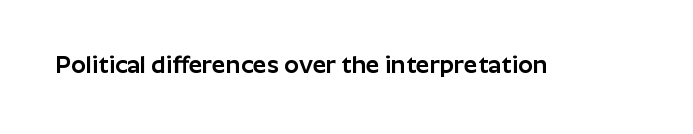
Observe the ordinary spacing: letters are neighbours, not strangers. Underline: absent. Rendered with straight, roman letterforms.
